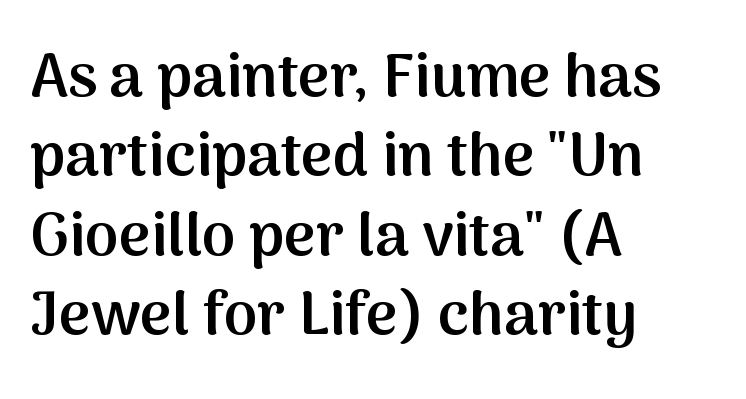
{"serif": "no", "italic": "no", "bold": "semi", "weight": "semibold", "width": "normal", "stroke_contrast": "medium", "x_height": "medium", "monospaced": "no", "underline": "no", "align": "left", "line_spacing": "normal", "line_spacing_ratio": 1.3, "letter_spacing": "normal", "letter_spacing_em": 0.0, "glyph_px": 61}
